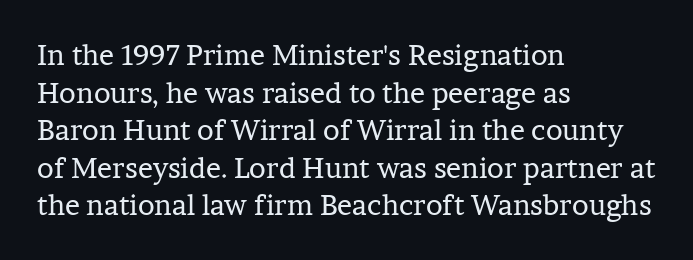
Q: Is the text bold? A: No.
Q: Is the text italic (slanted)? A: No, it is upright.
Q: Is the typeface a serif or a sans-serif typeface? A: Serif.
Q: Is the text underlined? A: No.
Q: How is the paragraph aligned? A: Left-aligned.
Q: Is the spacing between letters normal or unusually wide? A: Normal.
Q: Is the spacing between lines tight, normal or loose? A: Normal.
Q: Width (condensed, normal, or wide)? A: Normal.
Q: Stroke contrast? A: Low.
Q: x-height? A: Medium.
Q: Monospaced? A: No.
